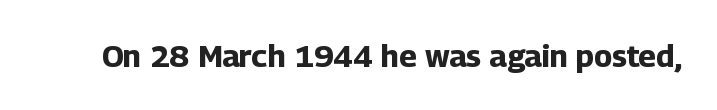
Q: Is the text bold? A: Yes.
Q: Is the text italic (slanted)? A: No, it is upright.
Q: Is the typeface a serif or a sans-serif typeface? A: Sans-serif.
Q: Is the text underlined? A: No.
Q: Is the spacing between letters normal or unusually wide? A: Normal.
Q: Width (condensed, normal, or wide)? A: Normal.
Q: Stroke contrast? A: Low.
Q: x-height? A: Medium.
Q: Monospaced? A: No.
